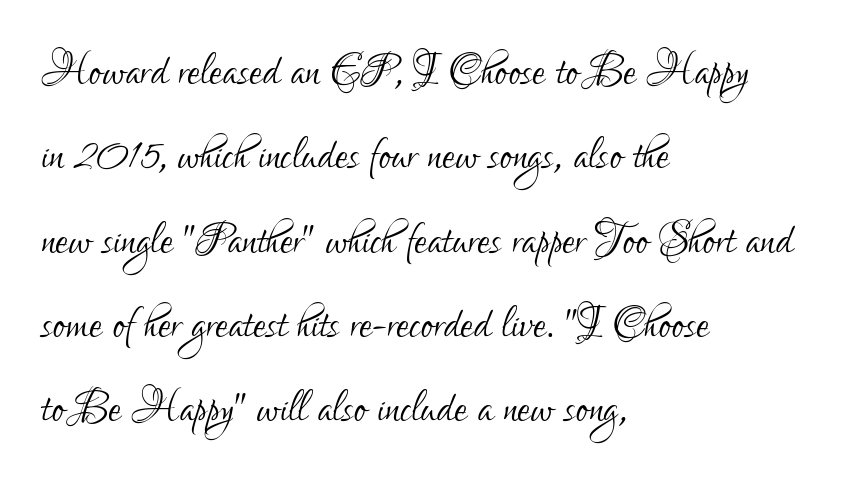
The paragraph shown leans on its left margin. The area under the type is left untouched. The face used here is rendered with its standard letterfit. Character widths vary here, with narrow letters taking less room than wide ones.
